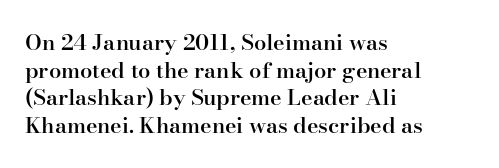
{"italic": "no", "bold": "semi", "underline": "no", "align": "left", "line_spacing": "normal", "line_spacing_ratio": 1.26, "letter_spacing": "normal", "letter_spacing_em": 0.0, "glyph_px": 22}
